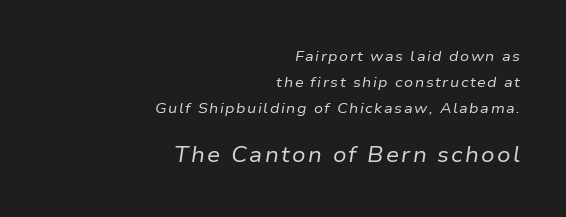
The image shows 21 px text type, italic (leaning right); set right-aligned, line spacing 1.84x, not underlined; the second (bottom) block is 1.5x larger.
